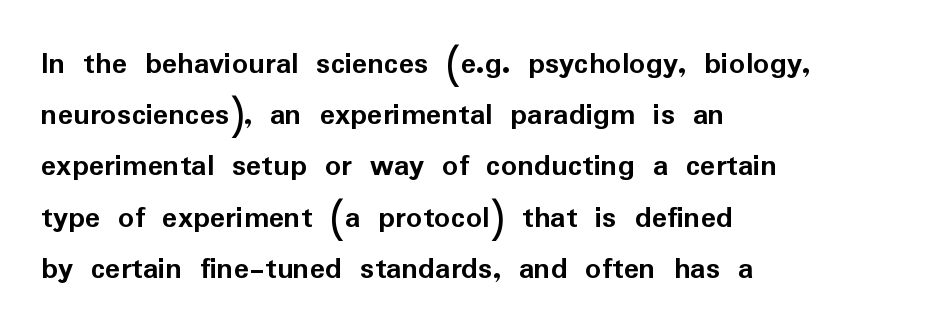
{"serif": "no", "italic": "no", "bold": "yes", "weight": "semibold", "width": "normal", "stroke_contrast": "low", "x_height": "medium", "monospaced": "no", "underline": "no", "align": "left", "line_spacing": "normal", "line_spacing_ratio": 1.6, "letter_spacing": "normal", "letter_spacing_em": 0.0, "glyph_px": 32}
